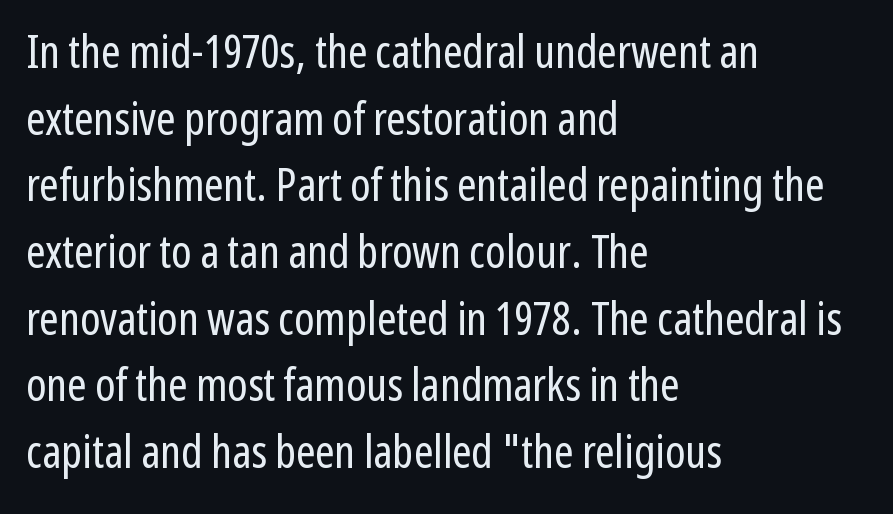
The image shows 46 px regular-weight, condensed sans-serif type, upright; set left-aligned, normal line spacing (1.45x), normal letter spacing, not underlined; low stroke contrast and a medium x-height.
